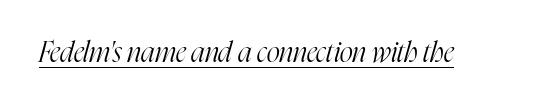
{"serif": "yes", "italic": "yes", "lean": "right", "slant_degrees": 16, "bold": "no", "weight": "light", "width": "condensed", "stroke_contrast": "high", "x_height": "medium", "monospaced": "no", "underline": "yes", "letter_spacing": "normal", "letter_spacing_em": 0.0, "glyph_px": 28}
